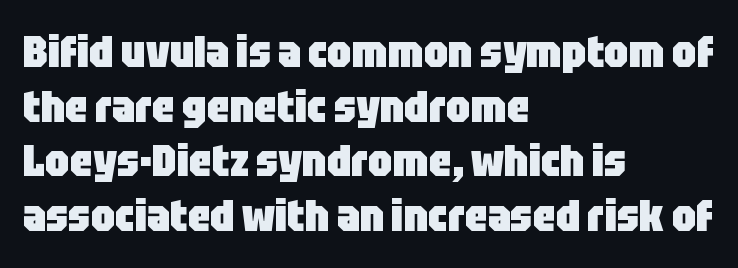
The image shows 44 px heavy, condensed sans-serif type, upright; set left-aligned, line spacing 1.24x, normal letter spacing, not underlined; low stroke contrast and a large x-height.
